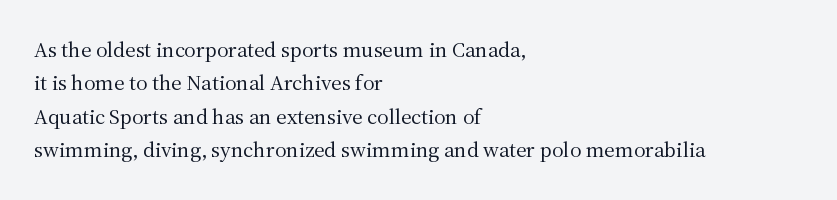
Q: Is the text bold? A: No.
Q: Is the text italic (slanted)? A: No, it is upright.
Q: Is the text underlined? A: No.
Q: How is the paragraph aligned? A: Left-aligned.
Q: Is the spacing between letters normal or unusually wide? A: Normal.
Q: Is the spacing between lines tight, normal or loose? A: Normal.
